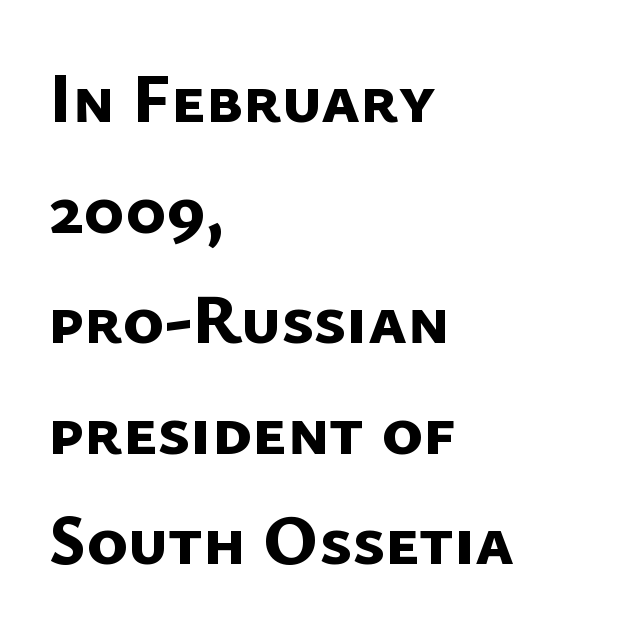
{"serif": "no", "bold": "yes", "weight": "bold", "width": "normal", "stroke_contrast": "low", "x_height": "medium", "monospaced": "no", "underline": "no", "align": "left", "line_spacing": "normal", "line_spacing_ratio": 1.58, "letter_spacing": "normal", "letter_spacing_em": 0.0, "glyph_px": 70}
